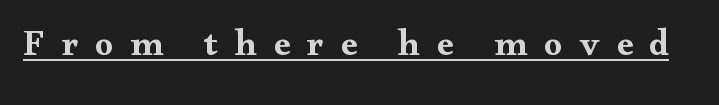
{"serif": "yes", "italic": "no", "bold": "yes", "weight": "bold", "width": "wide", "stroke_contrast": "medium", "x_height": "small", "monospaced": "no", "underline": "yes", "letter_spacing": "wide", "letter_spacing_em": 0.47, "glyph_px": 36}
